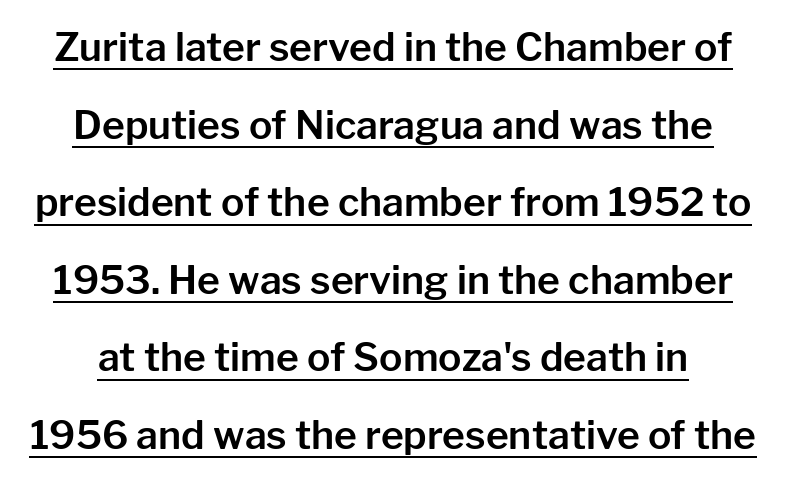
In designer terms, the underline attribute is active on this setting. The line texture is even and compact thanks to regular tracking. Ascenders rise straight up at ninety degrees. A sans-serif font was chosen for this passage. The rendering uses natural spacing where letterforms have individual widths. One glance says open: line gaps are wider than usual.
